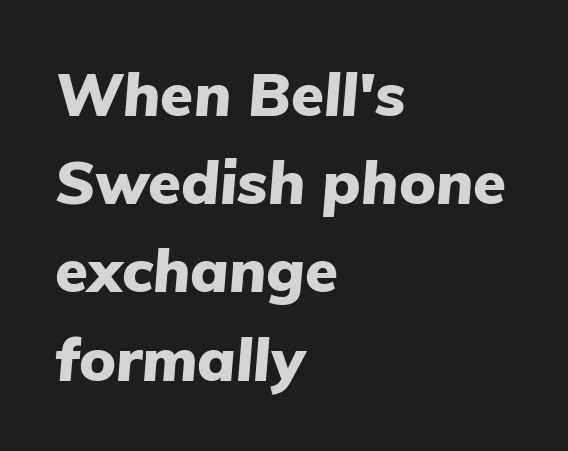
The passage is arranged the way most books set body copy — flush left. In terms of letterspacing, this is plain default setting. The letters advance in unequal steps, a hallmark of proportional type. The rendering uses a bold face; every stroke is thick and dark. The strip under each line holds only bare page. This block has exactly the height ordinary leading produces.
